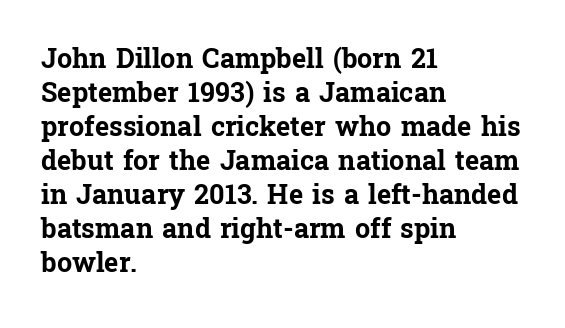
{"italic": "no", "bold": "yes", "underline": "no", "align": "left", "line_spacing": "normal", "line_spacing_ratio": 1.26, "letter_spacing": "normal", "letter_spacing_em": 0.0, "glyph_px": 27}
